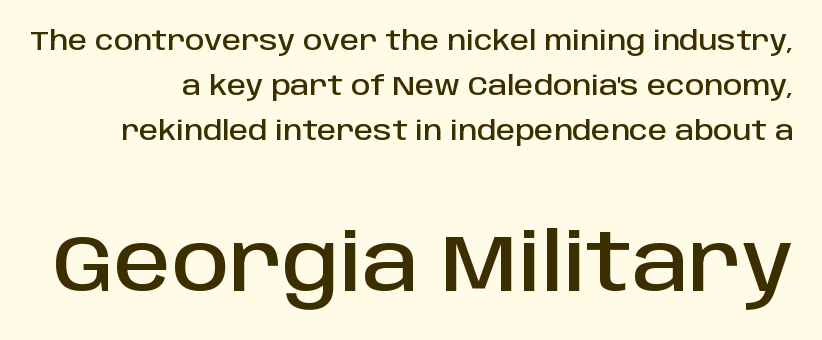
Is there much room between lines? A standard amount, neither cramped nor airy. This is the regular roman posture of the typeface. Character widths vary here, with narrow letters taking less room than wide ones. You could call the tracking neutral — neither tight nor loose. Here the second block reads like a headline and the first like body copy.
